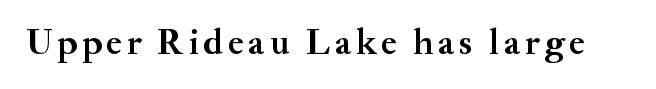
Proportional: the letters do not fall into vertical columns. The axis of the letterforms is exactly vertical. Little horizontal feet cap the strokes, marking this as serif type. Quick note: underline off.
